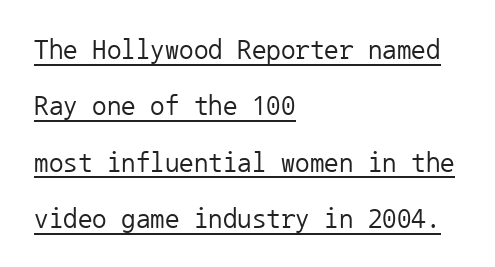
Every character here occupies the same horizontal width, giving the sample a typewriter-like rhythm. These lines keep a tight, regular rhythm from letter to letter. The leading is generous, giving the passage an open texture. The typesetter has applied underlining to the passage shown. The face used here is a sans, in the tradition of grotesques and geometrics. Unlike italic type, these characters show no tilt at all.
